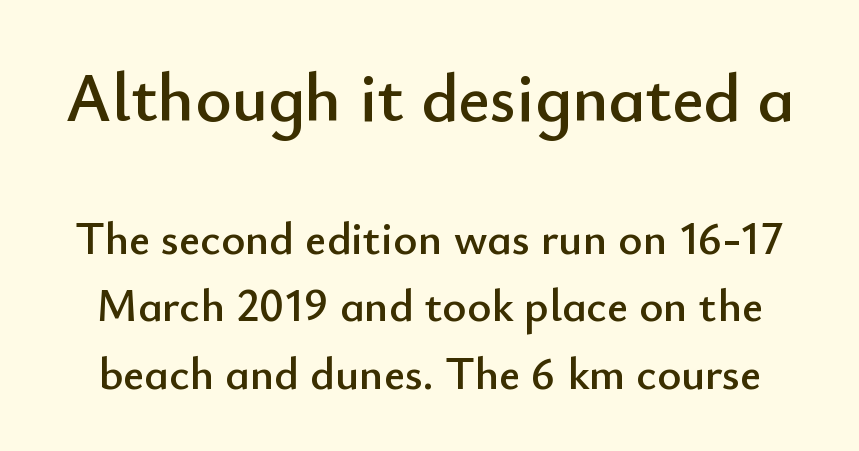
The image shows 69 px sans-serif type, upright; set normal line spacing (1.47x), normal letter spacing, not underlined; the first (top) block is 1.5x larger; low stroke contrast and a small x-height.
